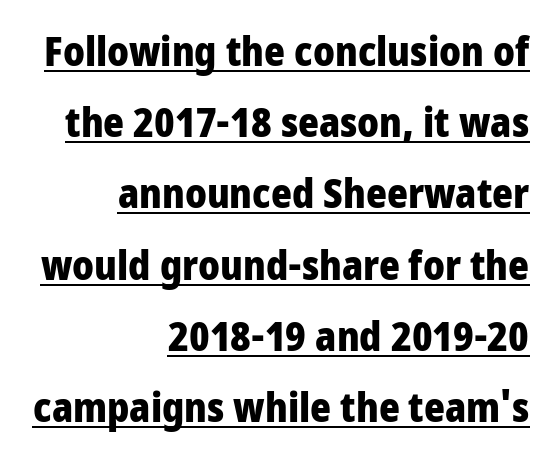
{"serif": "no", "italic": "no", "bold": "yes", "weight": "heavy", "width": "normal", "stroke_contrast": "low", "x_height": "medium", "monospaced": "no", "underline": "yes", "align": "right", "line_spacing_ratio": 1.78, "letter_spacing": "normal", "letter_spacing_em": 0.0, "glyph_px": 40}
